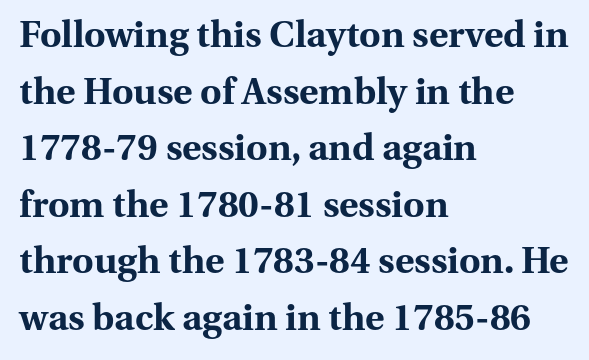
Q: Is the text bold? A: Yes.
Q: Is the text italic (slanted)? A: No, it is upright.
Q: Is the typeface a serif or a sans-serif typeface? A: Serif.
Q: Is the text underlined? A: No.
Q: How is the paragraph aligned? A: Left-aligned.
Q: Is the spacing between letters normal or unusually wide? A: Normal.
Q: Is the spacing between lines tight, normal or loose? A: Normal.
Q: Width (condensed, normal, or wide)? A: Normal.
Q: Stroke contrast? A: Medium.
Q: x-height? A: Medium.
Q: Monospaced? A: No.
